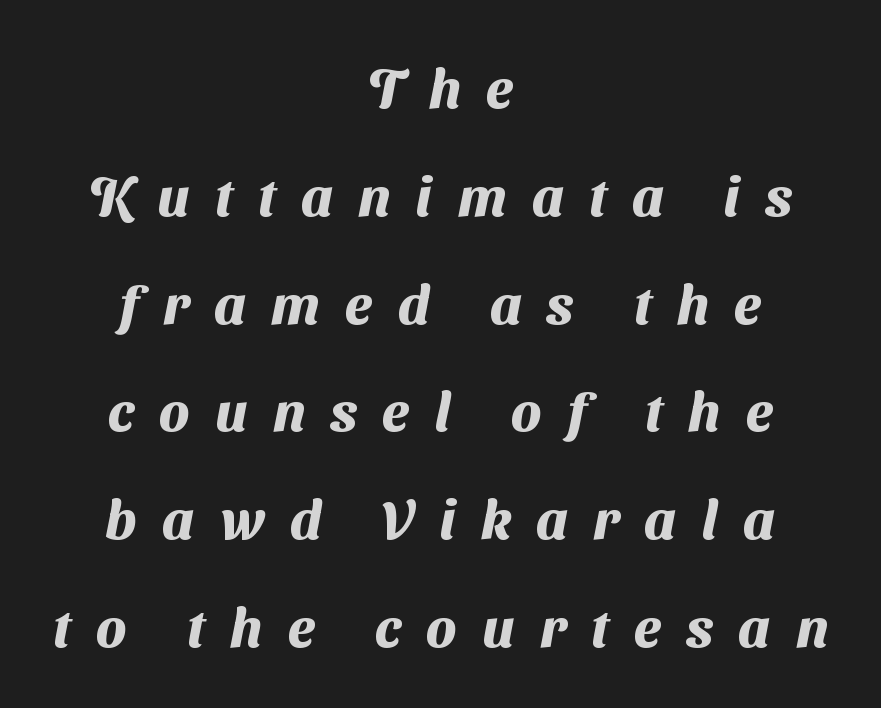
{"serif": "no", "bold": "yes", "weight": "heavy", "width": "normal", "stroke_contrast": "medium", "x_height": "medium", "monospaced": "no", "underline": "no", "align": "center", "line_spacing": "loose", "line_spacing_ratio": 1.96, "letter_spacing": "wide", "letter_spacing_em": 0.46, "glyph_px": 55}
